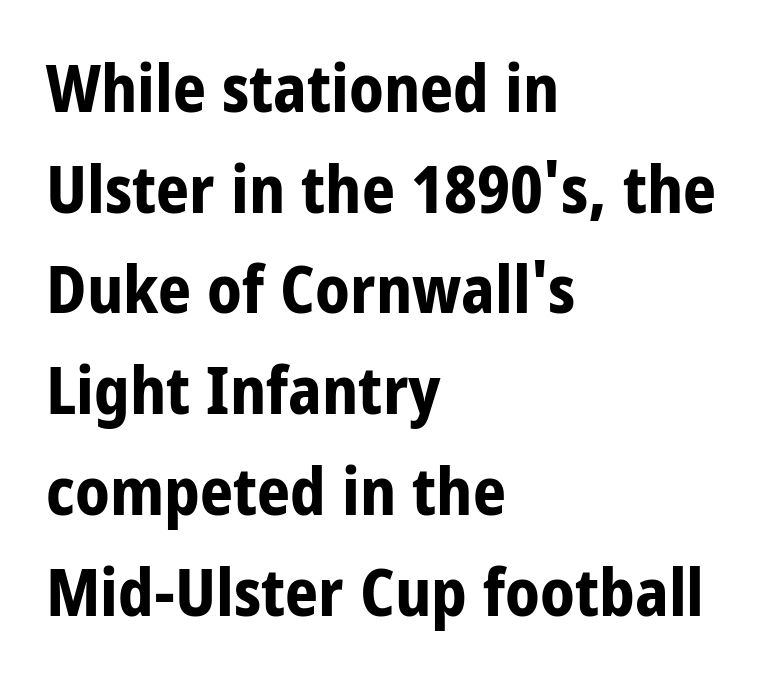
The image shows 65 px bold, condensed sans-serif type, upright; set left-aligned, normal line spacing (1.55x), normal letter spacing, not underlined; low stroke contrast and a large x-height.
